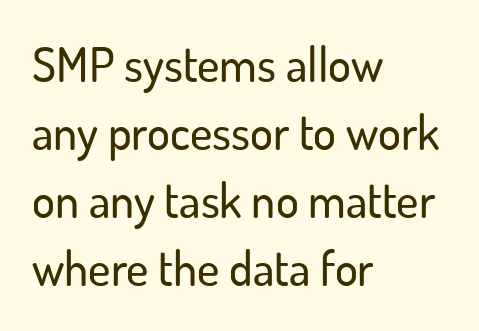
Q: Is the text italic (slanted)? A: No, it is upright.
Q: Is the typeface a serif or a sans-serif typeface? A: Sans-serif.
Q: Is the text underlined? A: No.
Q: How is the paragraph aligned? A: Left-aligned.
Q: Is the spacing between letters normal or unusually wide? A: Normal.
Q: Is the spacing between lines tight, normal or loose? A: Normal.
Q: Width (condensed, normal, or wide)? A: Normal.
Q: Stroke contrast? A: Low.
Q: x-height? A: Small.
Q: Monospaced? A: No.
